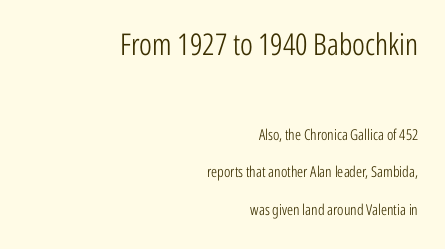
The image shows 30 px light, condensed sans-serif type, upright; set right-aligned, loose line spacing (2.5x), normal letter spacing, not underlined; the first (top) block is 2.0x larger; low stroke contrast and a medium x-height.
